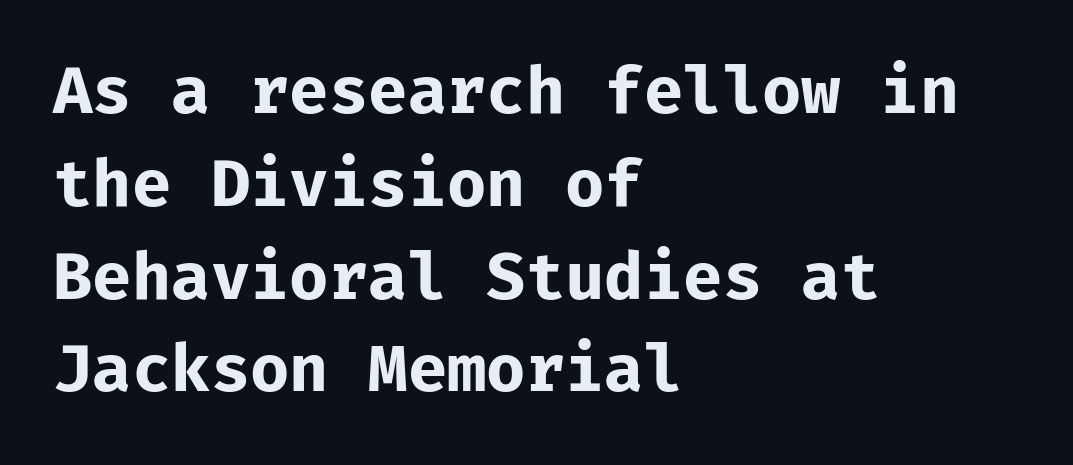
{"serif": "no", "italic": "no", "bold": "yes", "weight": "bold", "width": "normal", "stroke_contrast": "low", "x_height": "medium", "underline": "no", "align": "left", "line_spacing": "normal", "line_spacing_ratio": 1.45, "letter_spacing": "normal", "letter_spacing_em": 0.0, "glyph_px": 64}
